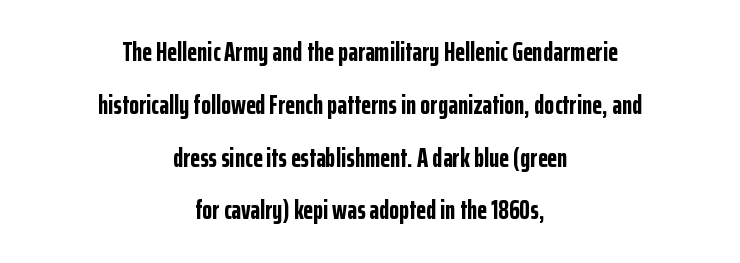
Whoever set this chose breathing room over compactness in the vertical rhythm. Notice how thick the strokes are: this is what a full bold looks like. Each row of text sits above clean, open space. The passage shown has conventional tracking throughout. Reading down the block, each line starts at a different indent, mirrored at its end. The specimen reads as upright at a glance.
